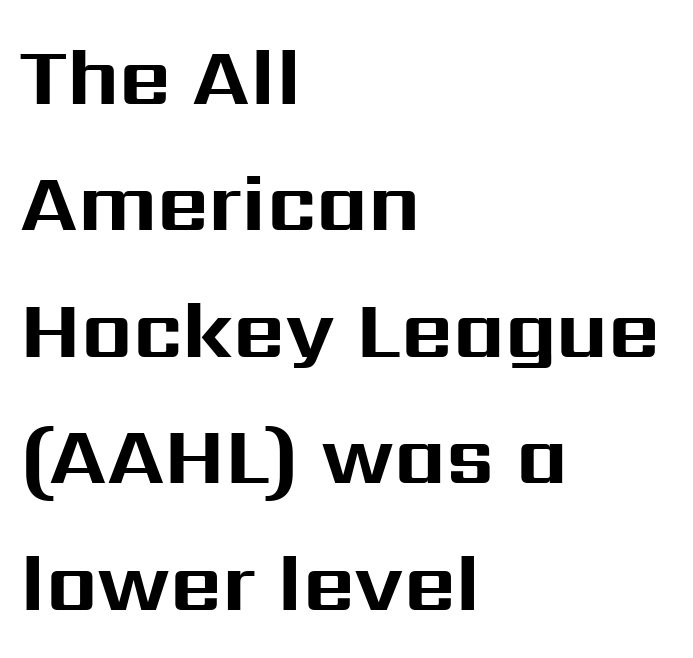
The image shows 80 px bold sans-serif type, upright; set left-aligned, normal line spacing (1.58x), normal letter spacing, not underlined; medium stroke contrast and a medium x-height.
